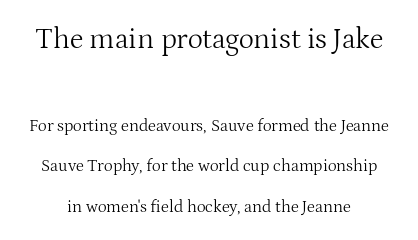
On a weight scale, this lands at 450 or below. Just letters on the line, the space beneath them empty. The first block has been scaled up relative to the second. Character widths vary here, with narrow letters taking less room than wide ones. The letters sit at their default tracking, neither squeezed nor spread.
